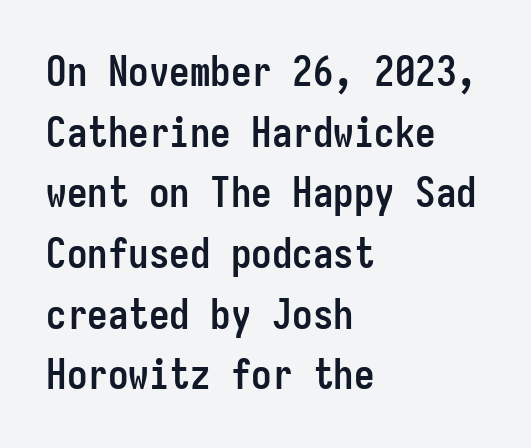
Typographically, this falls in the sans-serif category. This sample is left-justified, so line endings fall wherever the words run out. Monospaced: the letters line up in strict vertical columns. As a designer I'd log this as weight 700, bold. Each new line begins a customary step beneath the previous one.
